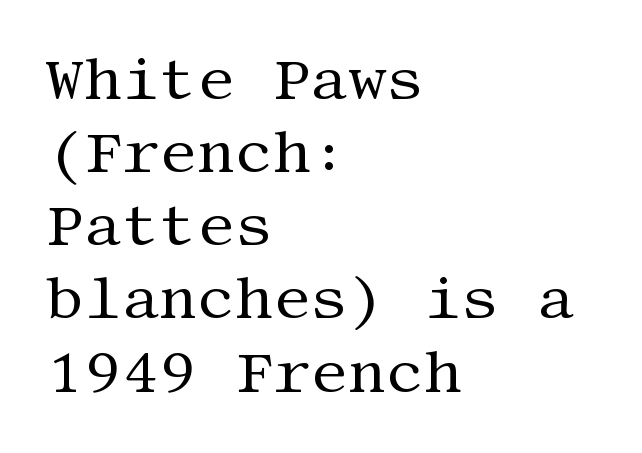
The cut favours lightness, reaching ordinary text weight at its darkest. This is serif lettering, the kind often seen in printed books. No italicization has been applied; the sample stays upright. Unmarked baselines from the first word to the last. The face used here is rendered with its standard letterfit. Horizontal alignment here is leftward, the default for most running prose.
